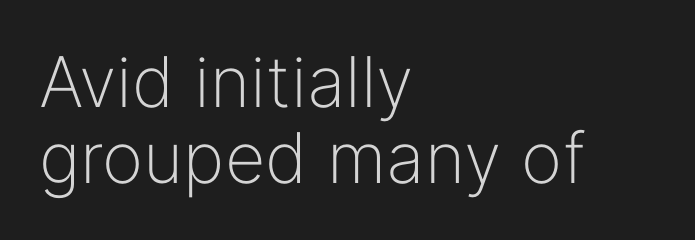
The image shows 70 px light sans-serif type, upright; set left-aligned, tight line spacing (1.09x), normal letter spacing, not underlined; low stroke contrast and a medium x-height.
